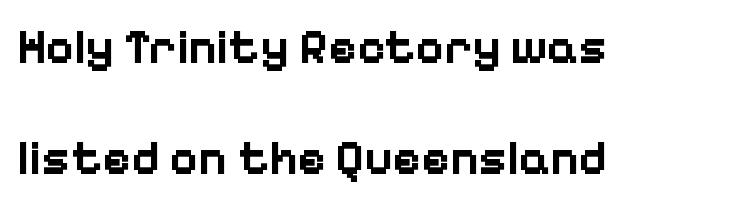
{"serif": "no", "italic": "no", "bold": "yes", "weight": "bold", "width": "normal", "stroke_contrast": "low", "x_height": "medium", "monospaced": "no", "underline": "no", "align": "left", "line_spacing": "loose", "line_spacing_ratio": 2.31, "letter_spacing": "normal", "letter_spacing_em": 0.0, "glyph_px": 48}
